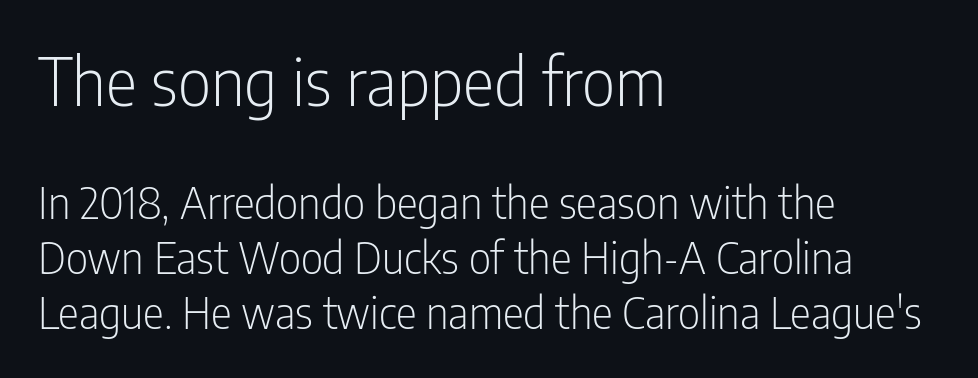
Varying glyph widths throughout — classic text-font behaviour. The cut favours lightness, reaching ordinary text weight at its darkest. Beneath every word, the page is bare. The lines in this sample share a left origin and differ only in where they stop.
